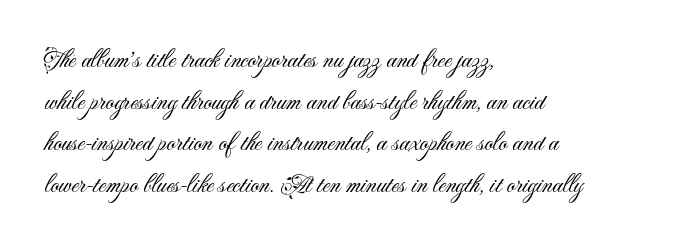
{"bold": "no", "underline": "no", "align": "left", "line_spacing": "normal", "line_spacing_ratio": 1.6, "letter_spacing": "normal", "letter_spacing_em": 0.0, "glyph_px": 26}
